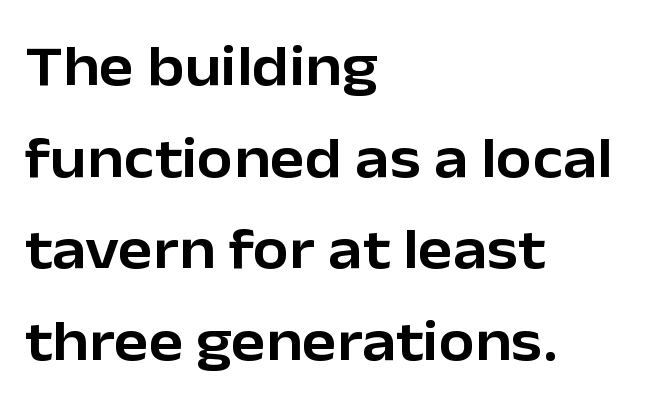
{"serif": "no", "italic": "no", "width": "normal", "stroke_contrast": "low", "x_height": "medium", "monospaced": "no", "underline": "no", "align": "left", "line_spacing": "normal", "line_spacing_ratio": 1.58, "letter_spacing": "normal", "letter_spacing_em": 0.0, "glyph_px": 58}
